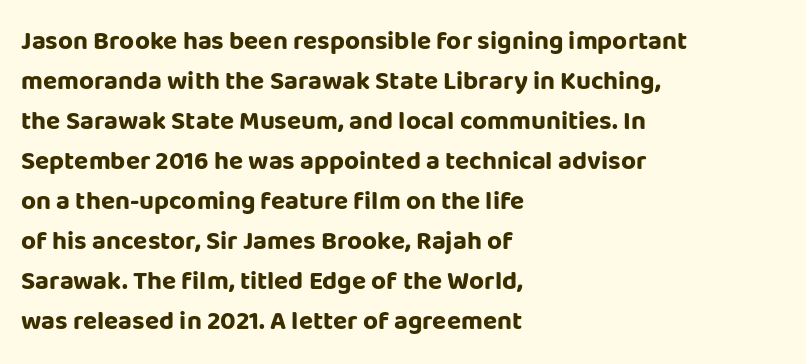
Q: Is the text bold? A: Yes.
Q: Is the text italic (slanted)? A: No, it is upright.
Q: Is the text underlined? A: No.
Q: How is the paragraph aligned? A: Left-aligned.
Q: Is the spacing between letters normal or unusually wide? A: Normal.
Q: Is the spacing between lines tight, normal or loose? A: Normal.
